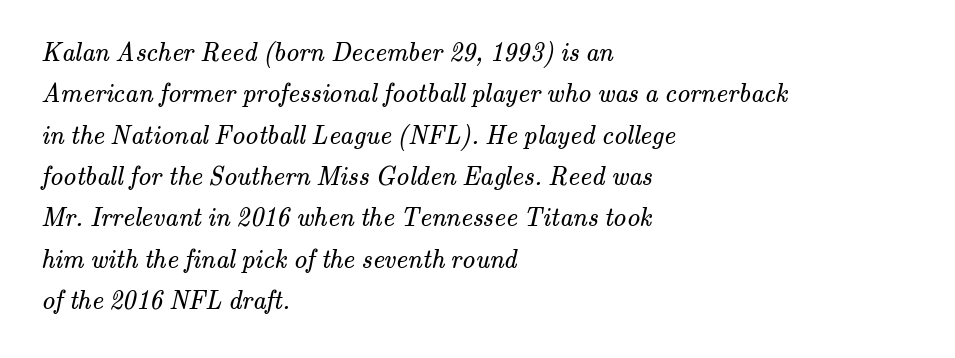
Q: Is the text bold? A: No.
Q: Is the text underlined? A: No.
Q: How is the paragraph aligned? A: Left-aligned.
Q: Is the spacing between letters normal or unusually wide? A: Normal.
Q: Is the spacing between lines tight, normal or loose? A: Normal.
